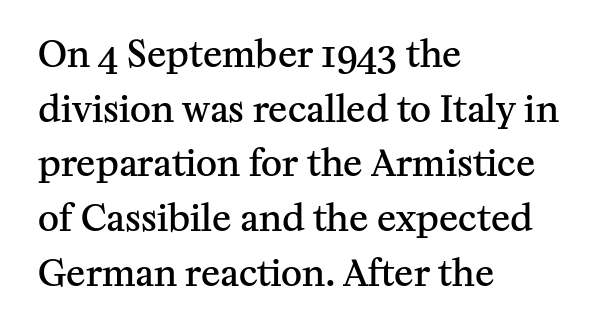
Note: serifs present on the glyphs. Leading: standard. Typeset ragged right — the left edge is the straight one. Looks like regular typesetting: each glyph gets only the width it needs. Its strokes are somewhat broadened, the hallmark of semibold type. Tracking here is standard; glyphs follow each other at the usual distance.
